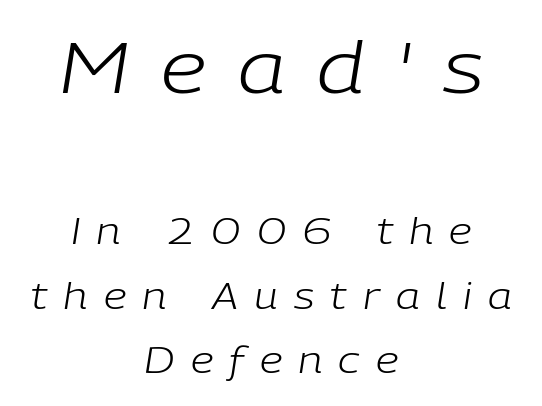
The image shows 72 px light type, italic (leaning right); set centered, line spacing 1.79x, unusually wide letter spacing (+0.45 em), not underlined; the first (top) block is 2.0x larger; low stroke contrast and a medium x-height.
